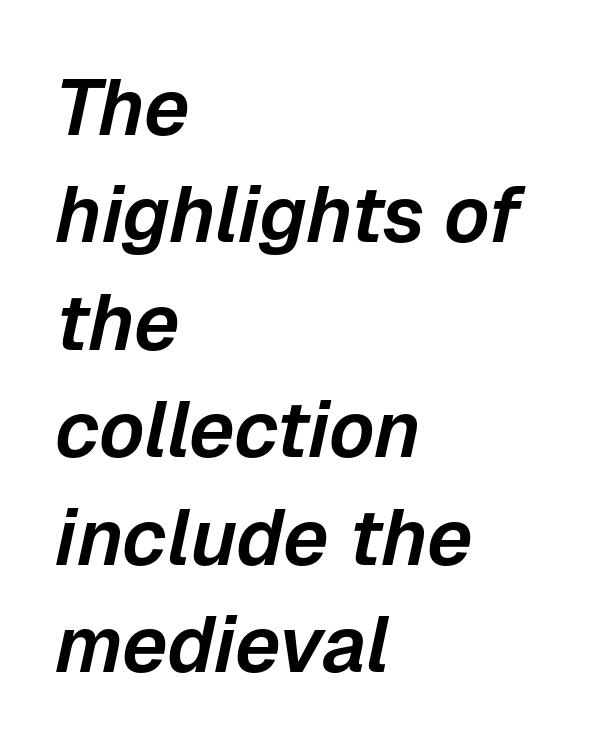
Q: Is the text italic (slanted)? A: Yes, it leans right by about 12 degrees.
Q: Is the text underlined? A: No.
Q: How is the paragraph aligned? A: Left-aligned.
Q: Is the spacing between letters normal or unusually wide? A: Normal.
Q: Is the spacing between lines tight, normal or loose? A: Normal.
Q: Width (condensed, normal, or wide)? A: Normal.
Q: Stroke contrast? A: Low.
Q: x-height? A: Medium.
Q: Monospaced? A: No.
